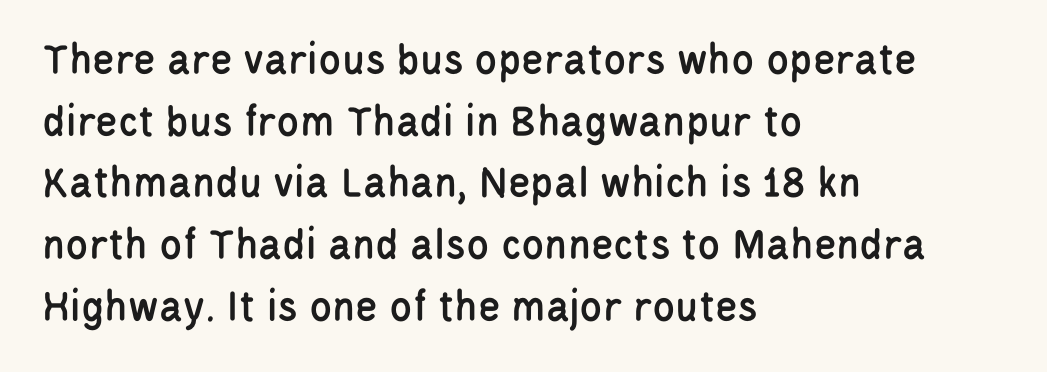
Q: Is the text italic (slanted)? A: No, it is upright.
Q: Is the typeface a serif or a sans-serif typeface? A: Sans-serif.
Q: Is the text underlined? A: No.
Q: How is the paragraph aligned? A: Left-aligned.
Q: Is the spacing between letters normal or unusually wide? A: Normal.
Q: Is the spacing between lines tight, normal or loose? A: Normal.
Q: Width (condensed, normal, or wide)? A: Condensed.
Q: Stroke contrast? A: Low.
Q: x-height? A: Large.
Q: Monospaced? A: No.
